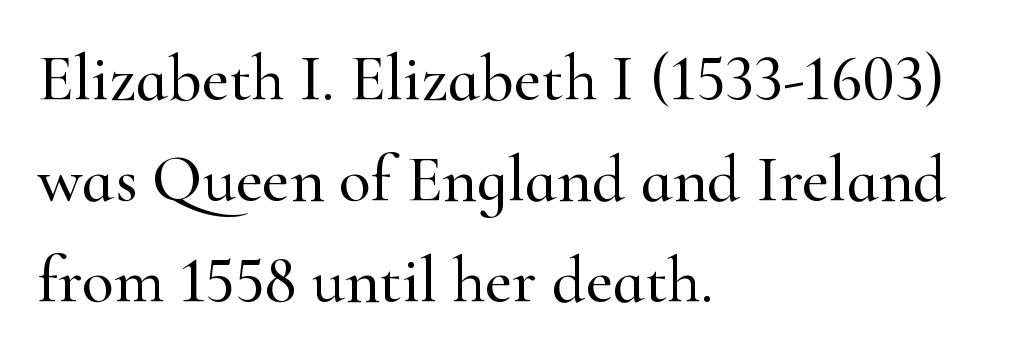
Q: Is the text italic (slanted)? A: No, it is upright.
Q: Is the typeface a serif or a sans-serif typeface? A: Serif.
Q: Is the text underlined? A: No.
Q: How is the paragraph aligned? A: Left-aligned.
Q: Is the spacing between letters normal or unusually wide? A: Normal.
Q: Is the spacing between lines tight, normal or loose? A: Normal.
Q: Width (condensed, normal, or wide)? A: Normal.
Q: Stroke contrast? A: High.
Q: x-height? A: Small.
Q: Monospaced? A: No.
